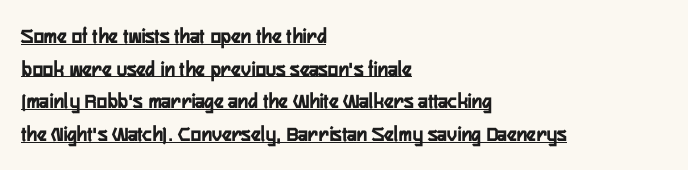
The glyphs are accompanied by a horizontal stroke just below them. Standard letterfit; no display-style spreading of the glyphs. The letters stand straight up with perfectly vertical stems. The lines sit at an ordinary, default distance from one another.
